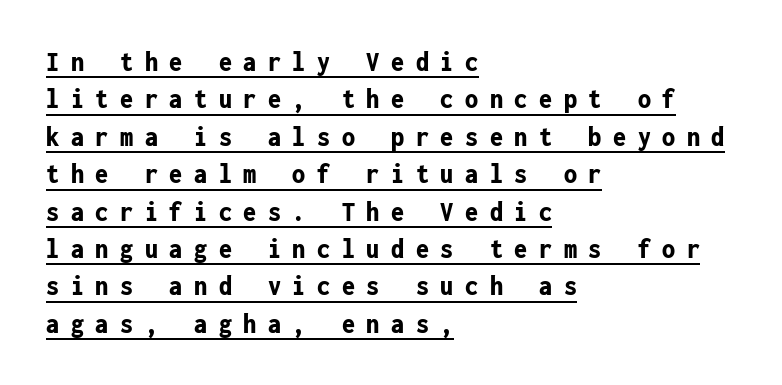
{"serif": "no", "italic": "no", "bold": "yes", "weight": "bold", "width": "condensed", "stroke_contrast": "low", "x_height": "medium", "monospaced": "yes", "underline": "yes", "align": "left", "line_spacing": "normal", "line_spacing_ratio": 1.29, "letter_spacing": "wide", "letter_spacing_em": 0.4, "glyph_px": 29}
